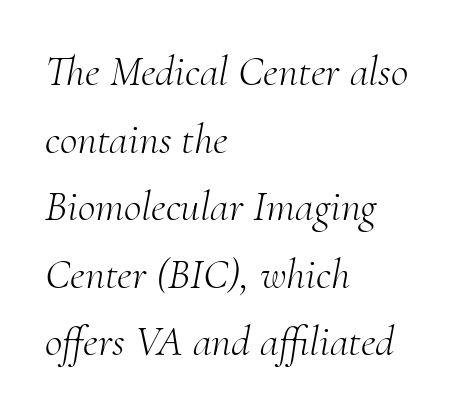
The face used here is proportionally spaced, like ordinary book or web type. Quick note: interline space is typical. The typesetter chose a ragged-right arrangement here. Is the stroke heavy? The answer is a plain regular-or-lighter. The space directly below the letters is spotless. The rendering keeps characters at their native spacing.
